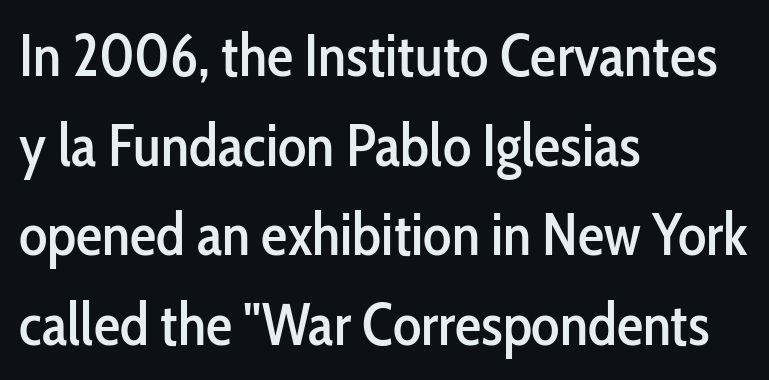
The image shows 59 px condensed sans-serif type, upright; set left-aligned, normal line spacing (1.52x), normal letter spacing, not underlined; low stroke contrast and a medium x-height.
